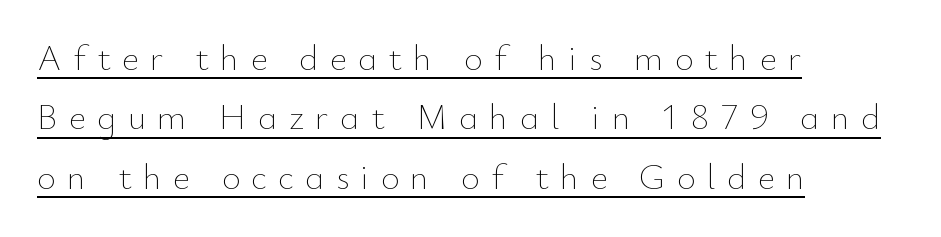
The image shows 36 px thin type, upright; set left-aligned, normal line spacing (1.65x), unusually wide letter spacing (+0.32 em), underlined; low stroke contrast and a small x-height.
